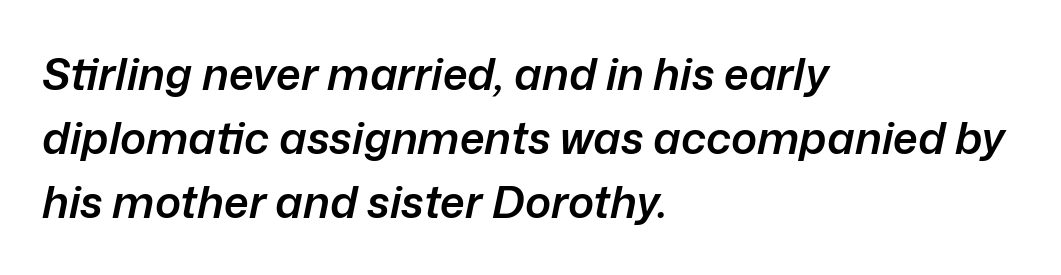
Plain, unruled lines of type. The tracking reads as untouched default to a designer's eye. The typesetting leans somewhat heavy: a semibold. Rows of type keep a routine distance in the vertical direction.
